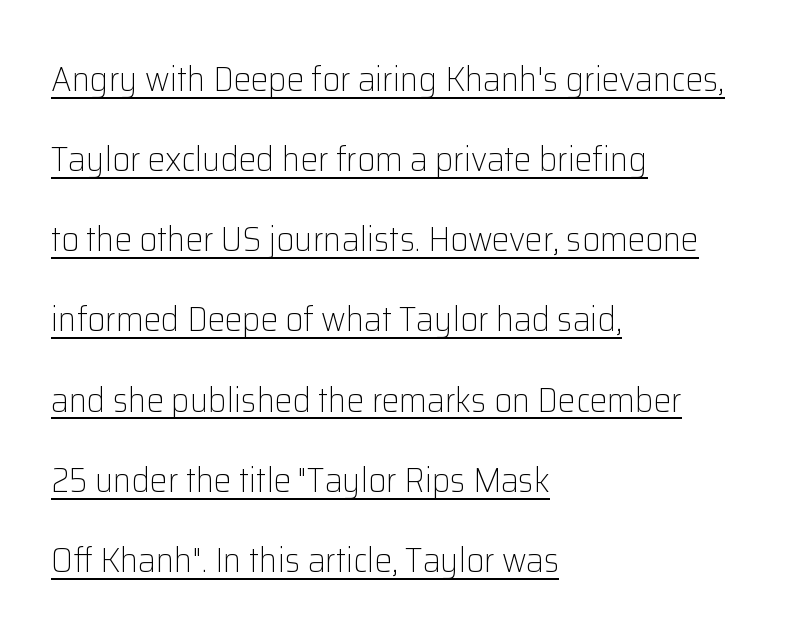
Q: Is the text bold? A: No.
Q: Is the text italic (slanted)? A: No, it is upright.
Q: Is the typeface a serif or a sans-serif typeface? A: Sans-serif.
Q: Is the text underlined? A: Yes.
Q: How is the paragraph aligned? A: Left-aligned.
Q: Is the spacing between letters normal or unusually wide? A: Normal.
Q: Is the spacing between lines tight, normal or loose? A: Loose.
Q: Width (condensed, normal, or wide)? A: Normal.
Q: Stroke contrast? A: Low.
Q: x-height? A: Medium.
Q: Monospaced? A: No.
